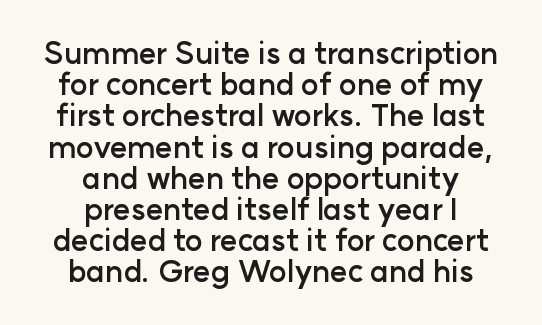
A typesetter would mark this as roman, not italic. Whoever set this chose condensed vertical rhythm over breathing room. Plain, unruled lines of type. Look at the stroke-to-counter ratio: heavy, a bold. Letterform terminals end flat and unadorned throughout the passage.
